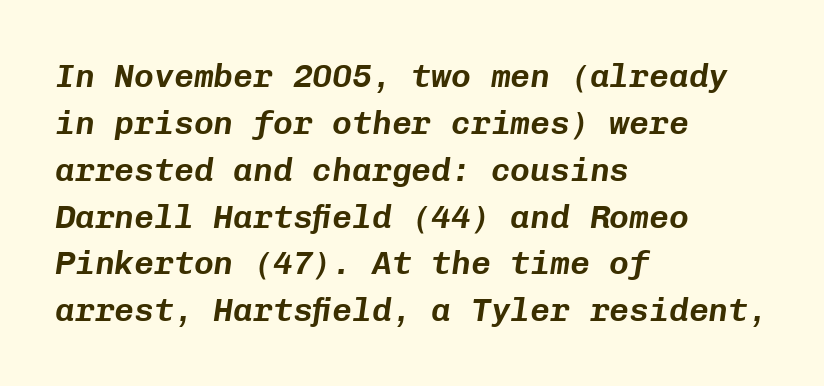
The image shows 33 px text type, italic (leaning right), monospaced; set left-aligned, normal line spacing (1.42x), normal letter spacing, not underlined; low stroke contrast and a medium x-height.
